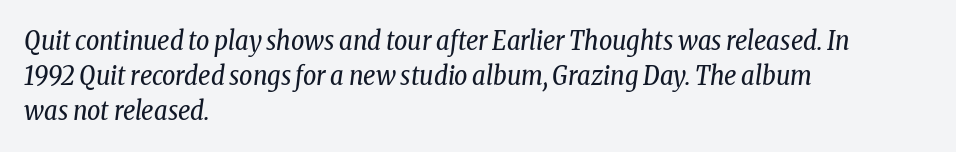
The image shows 26 px text type, italic (leaning right); set left-aligned, normal line spacing (1.34x), normal letter spacing, not underlined.
